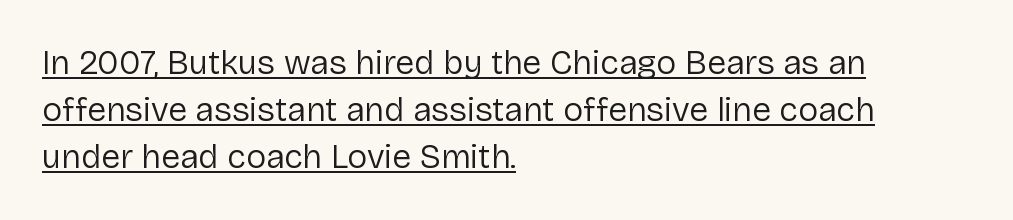
Q: Is the text bold? A: No.
Q: Is the text italic (slanted)? A: No, it is upright.
Q: Is the typeface a serif or a sans-serif typeface? A: Sans-serif.
Q: Is the text underlined? A: Yes.
Q: How is the paragraph aligned? A: Left-aligned.
Q: Is the spacing between letters normal or unusually wide? A: Normal.
Q: Is the spacing between lines tight, normal or loose? A: Normal.
Q: Width (condensed, normal, or wide)? A: Normal.
Q: Stroke contrast? A: Low.
Q: x-height? A: Medium.
Q: Monospaced? A: No.
